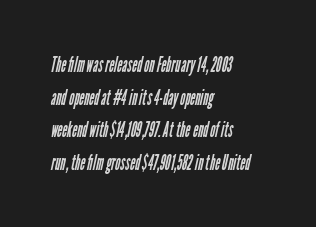
Q: Is the text bold? A: No.
Q: Is the text underlined? A: No.
Q: How is the paragraph aligned? A: Left-aligned.
Q: Is the spacing between letters normal or unusually wide? A: Normal.
Q: Is the spacing between lines tight, normal or loose? A: Normal.
